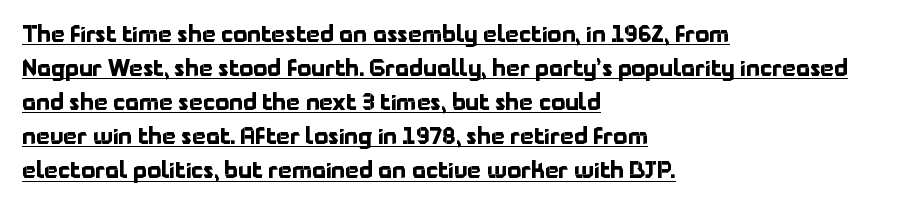
Leading matches the norm, producing a regular column. Each line of the rendering has a horizontal stroke beneath the glyphs. The tracking reads as untouched default to a designer's eye. A full-strength bold gives these letters their thick strokes. These lines were composed using upright roman letters. The paragraph has a hard left edge and a soft right edge.
